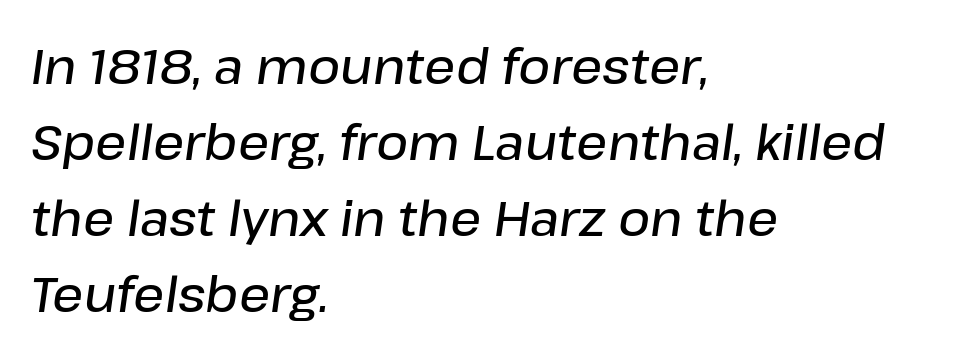
The image shows 49 px semibold type, italic (leaning right); set left-aligned, normal line spacing (1.55x), normal letter spacing, not underlined; low stroke contrast and a medium x-height.
